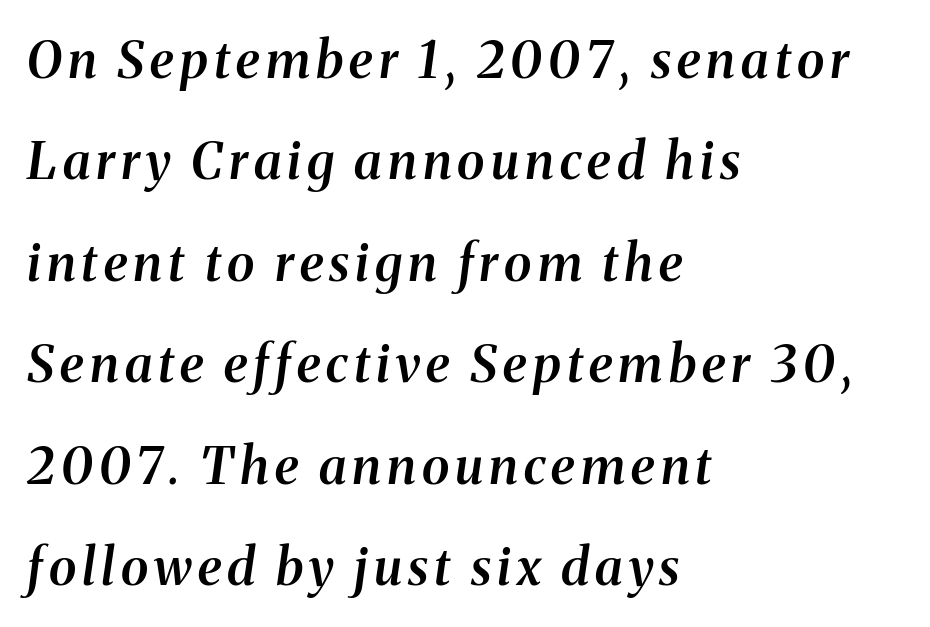
The image shows 51 px semibold serif type, italic (leaning right); set left-aligned, loose line spacing (1.99x), not underlined; medium stroke contrast and a medium x-height.
